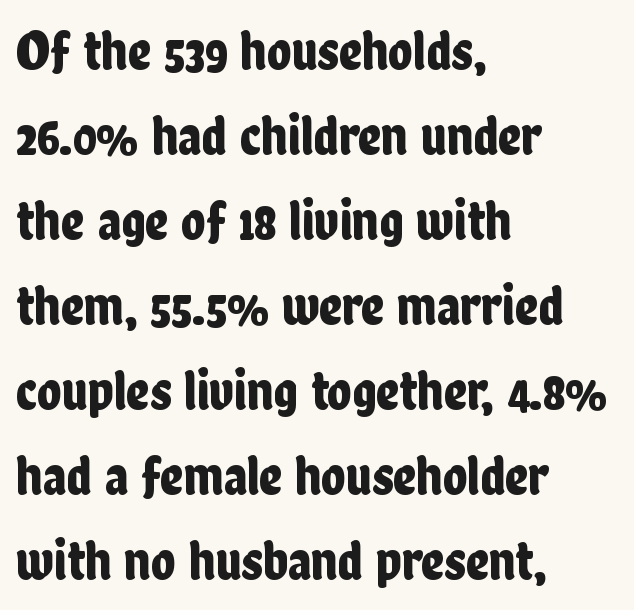
Vertical strokes here are truly vertical. Nobody drew a line under any word here. The text block is weighted toward the left margin, trailing off unevenly rightward. One glance says typical: line gaps are just what's usual. Is this a sans? Yes — the strokes have no serifs.
